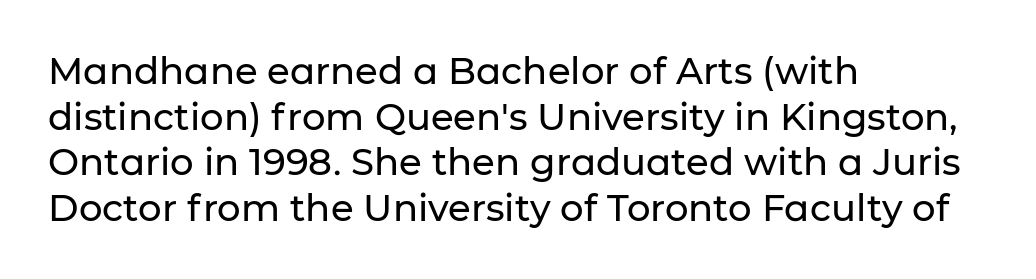
{"serif": "no", "italic": "no", "width": "normal", "stroke_contrast": "low", "x_height": "medium", "monospaced": "no", "underline": "no", "align": "left", "line_spacing_ratio": 1.23, "letter_spacing": "normal", "letter_spacing_em": 0.0, "glyph_px": 37}
